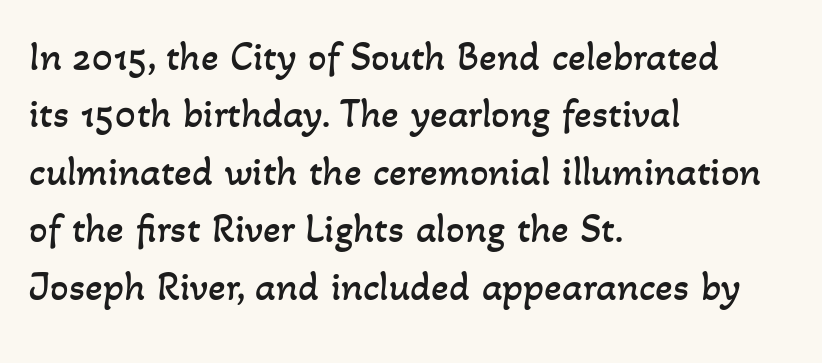
In CSS terms this would be text-align: left. Weight class: somewhere from thin through regular. Compared with typical body copy, the letter spacing here is the same. Check under the words: just untouched page. The face used here is proportionally spaced, like ordinary book or web type. Baseline-to-baseline distance is the conventional proportion of letter height.
